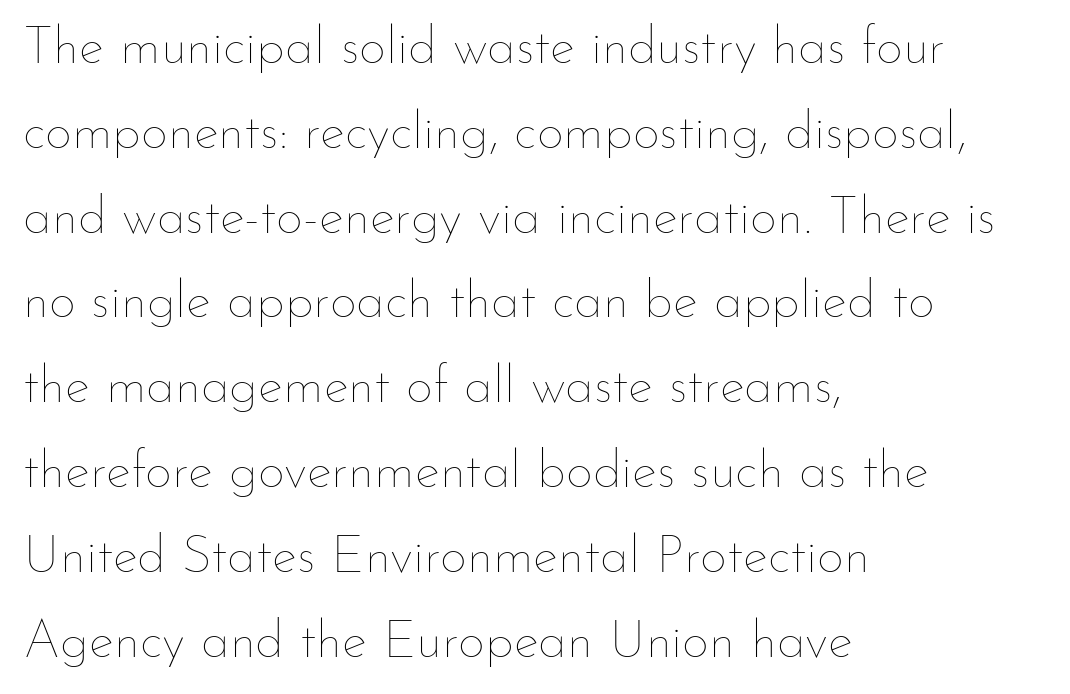
The font is comparable to plain body text, perhaps lighter. The glyphs are unaccompanied by any horizontal stroke below them. One-word summary of the alignment: left. Whoever set this chose a conventional vertical rhythm. The typography opts for an upright posture over an oblique one.
